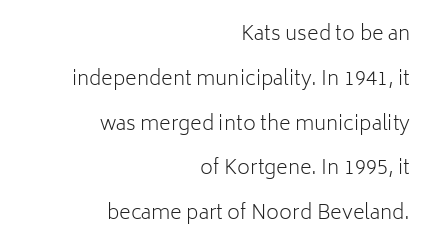
Each row of text sits above clean, open space. How would I describe the line gaps? Wide and relaxed. The strokes are not fattened; the text isn't bold. Vertical strokes here are truly vertical. The tracking reads as untouched default to a designer's eye. Horizontal alignment here is rightward, an uncommon choice for prose.
